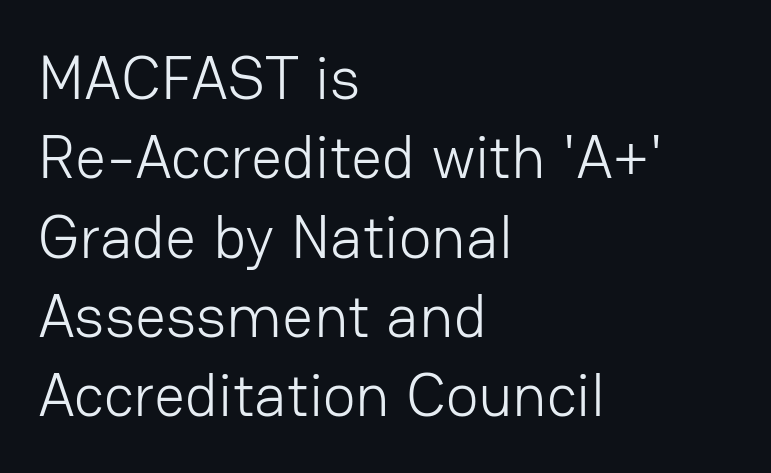
The axis of the letterforms is exactly vertical. Underline: absent. To sum up the face: it is a sans, with no serifs. Horizontally, the lines are justified to the leading edge only. Looks like regular typesetting: each glyph gets only the width it needs. Line spacing here is normal.
